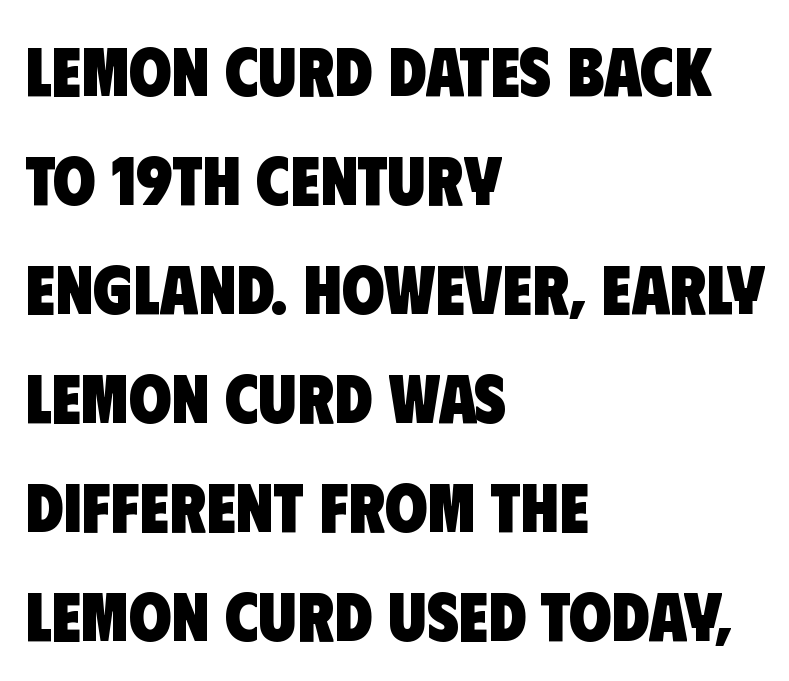
The image shows 69 px heavy, condensed sans-serif type; set left-aligned, normal line spacing (1.58x), normal letter spacing, not underlined; low stroke contrast and a large x-height.
